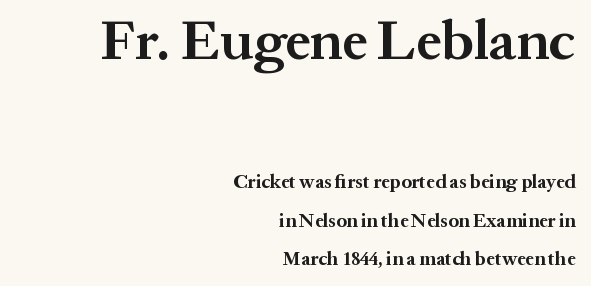
{"serif": "yes", "italic": "no", "bold": "yes", "weight": "bold", "width": "normal", "stroke_contrast": "medium", "x_height": "medium", "monospaced": "no", "underline": "no", "align": "right", "line_spacing": "loose", "line_spacing_ratio": 2.01, "letter_spacing": "normal", "letter_spacing_em": 0.0, "larger_block": "first", "size_ratio": 2.95, "glyph_px": 56}
